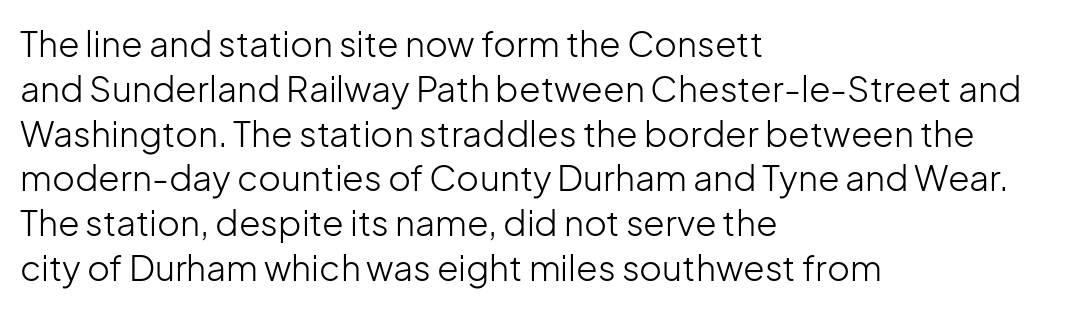
The image shows 35 px light sans-serif type, upright; set left-aligned, normal line spacing (1.28x), normal letter spacing, not underlined; low stroke contrast and a medium x-height.
